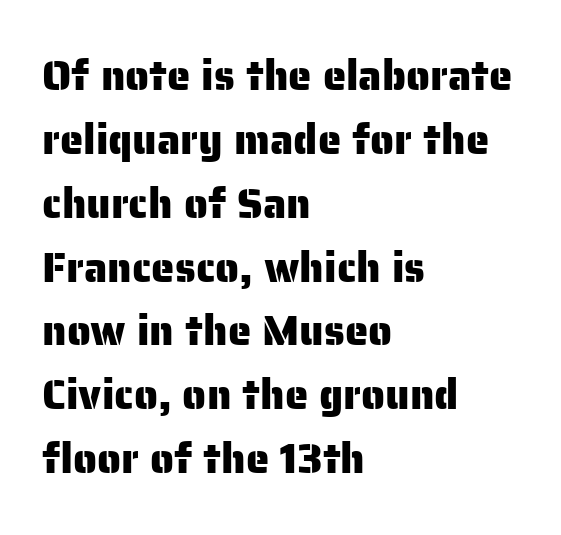
The image shows 42 px sans-serif type, upright; set left-aligned, normal line spacing (1.52x), normal letter spacing, not underlined; low stroke contrast and a medium x-height.
